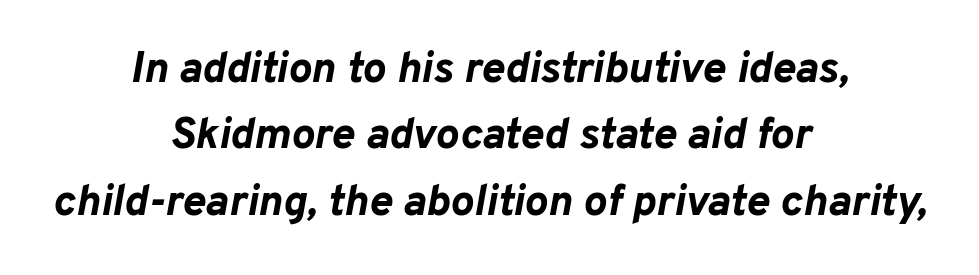
The image shows 44 px bold type, italic (leaning right); set centered, normal line spacing (1.51x), normal letter spacing, not underlined; low stroke contrast and a medium x-height.
